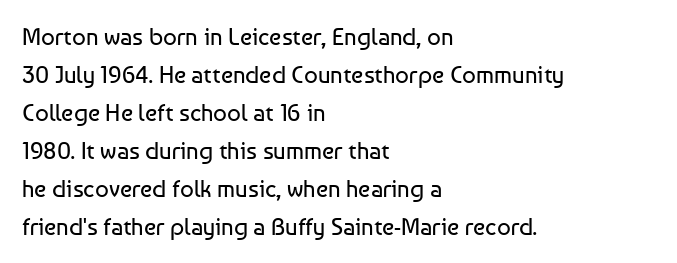
{"italic": "no", "bold": "no", "underline": "no", "align": "left", "line_spacing": "normal", "line_spacing_ratio": 1.58, "letter_spacing": "normal", "letter_spacing_em": 0.0, "glyph_px": 24}
